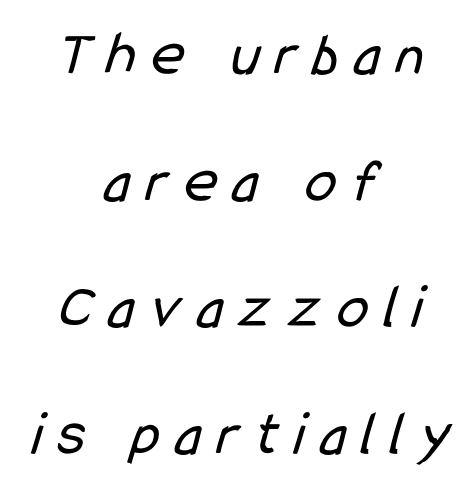
The image shows 63 px regular-weight, condensed sans-serif type; set centered, loose line spacing (2.01x), unusually wide letter spacing (+0.25 em), not underlined; low stroke contrast and a medium x-height.
